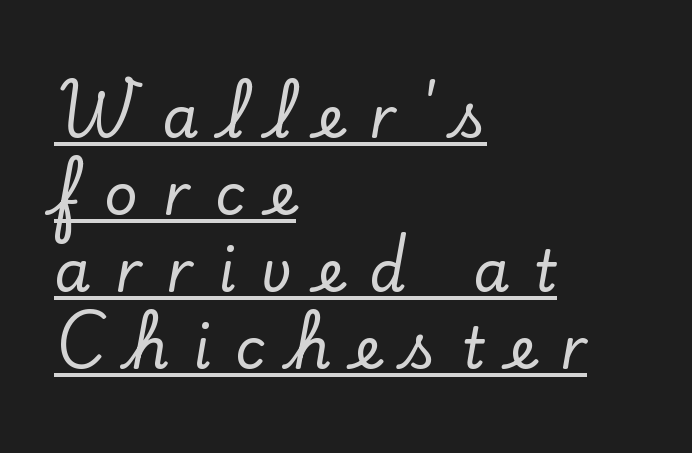
The image shows 58 px serif type; set left-aligned, normal line spacing (1.33x), unusually wide letter spacing (+0.43 em), underlined; low stroke contrast and a small x-height.
